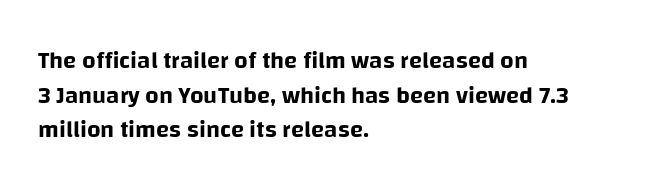
Q: Is the text italic (slanted)? A: No, it is upright.
Q: Is the text underlined? A: No.
Q: How is the paragraph aligned? A: Left-aligned.
Q: Is the spacing between letters normal or unusually wide? A: Normal.
Q: Is the spacing between lines tight, normal or loose? A: Normal.
